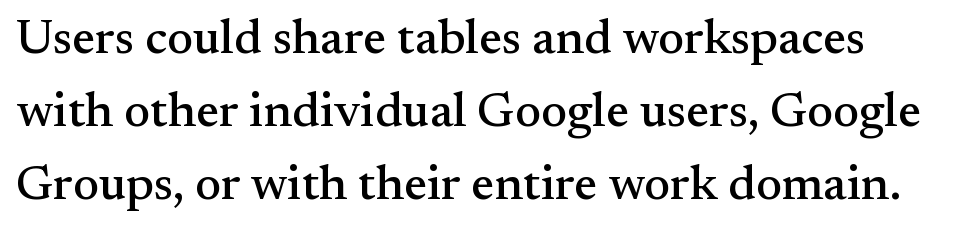
A typesetter would label this face a serif. Think of a printed novel: that variable character pitch is what you see here. Tracking value appears to be zero — textbook default spacing. If you measured baseline to baseline, you'd find a middling distance.
